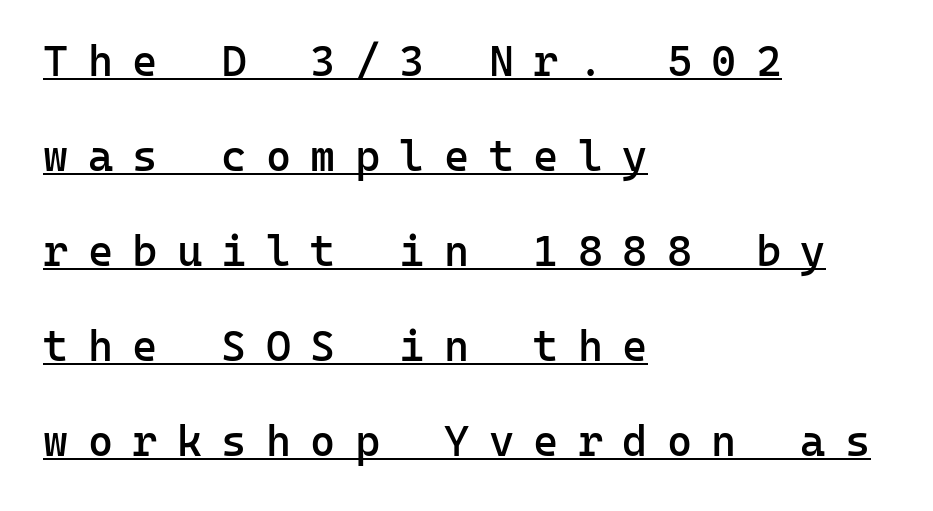
Alignment: flush left. The gaps between neighbouring characters are conspicuously large. The specimen includes a rule beneath the text block's lines. Ascenders rise straight up at ninety degrees.
